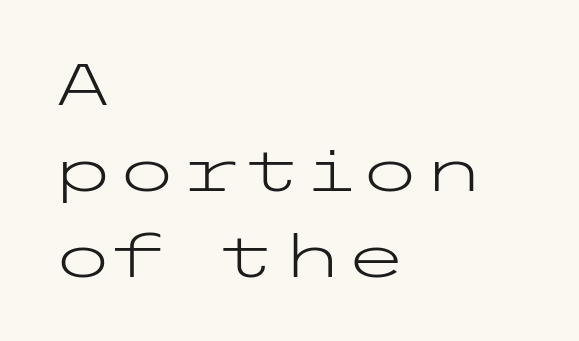
{"serif": "no", "italic": "no", "bold": "no", "weight": "light", "width": "wide", "stroke_contrast": "low", "x_height": "medium", "underline": "no", "align": "left", "line_spacing": "normal", "line_spacing_ratio": 1.48, "letter_spacing": "normal", "letter_spacing_em": 0.0, "glyph_px": 58}
